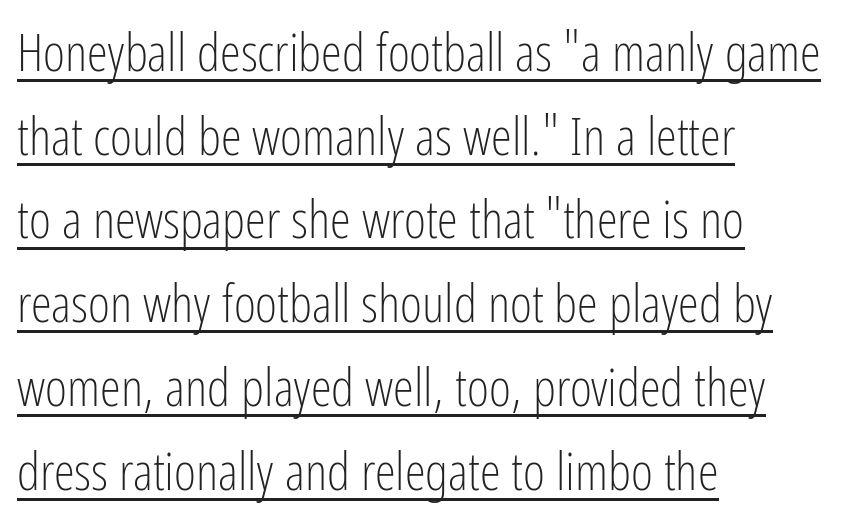
{"serif": "no", "italic": "no", "bold": "no", "weight": "light", "width": "condensed", "stroke_contrast": "low", "x_height": "medium", "monospaced": "no", "underline": "yes", "align": "left", "line_spacing": "normal", "line_spacing_ratio": 1.58, "letter_spacing": "normal", "letter_spacing_em": 0.0, "glyph_px": 53}
